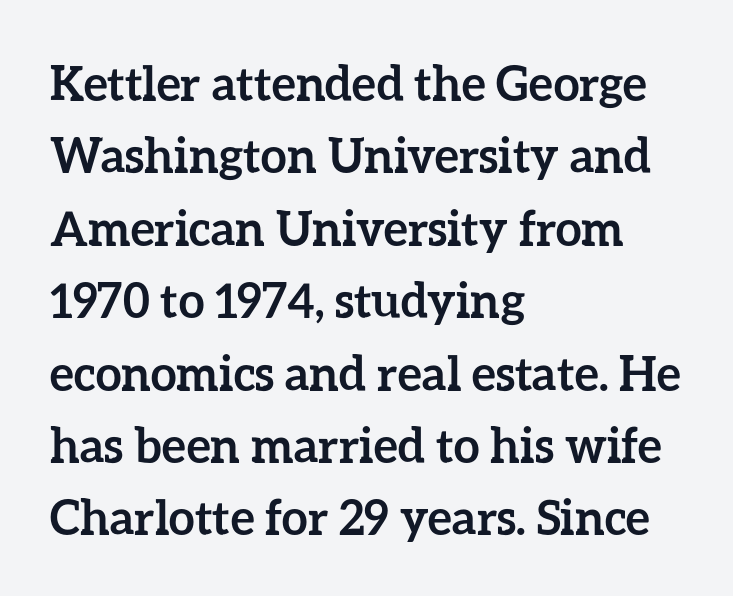
Q: Is the text bold? A: Yes.
Q: Is the text italic (slanted)? A: No, it is upright.
Q: Is the text underlined? A: No.
Q: How is the paragraph aligned? A: Left-aligned.
Q: Is the spacing between letters normal or unusually wide? A: Normal.
Q: Is the spacing between lines tight, normal or loose? A: Normal.
Q: Width (condensed, normal, or wide)? A: Normal.
Q: Stroke contrast? A: Low.
Q: x-height? A: Medium.
Q: Monospaced? A: No.
